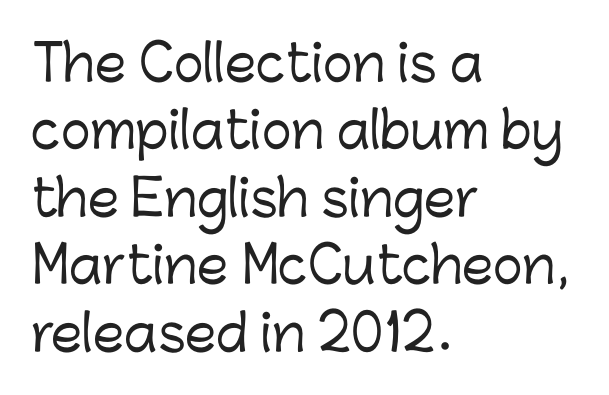
{"serif": "no", "italic": "no", "width": "normal", "stroke_contrast": "low", "x_height": "medium", "monospaced": "no", "underline": "no", "align": "left", "line_spacing": "normal", "line_spacing_ratio": 1.35, "letter_spacing": "normal", "letter_spacing_em": 0.0, "glyph_px": 50}
